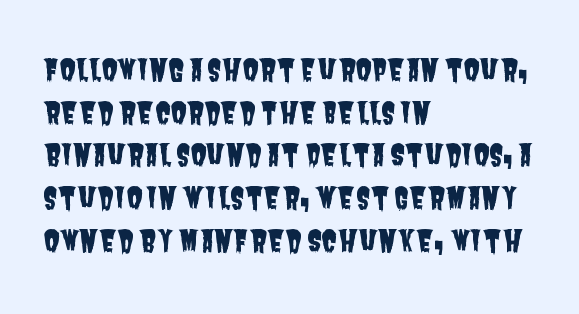
The image shows 29 px condensed sans-serif type; set left-aligned, normal line spacing (1.47x), normal letter spacing, not underlined; low stroke contrast and a large x-height.
